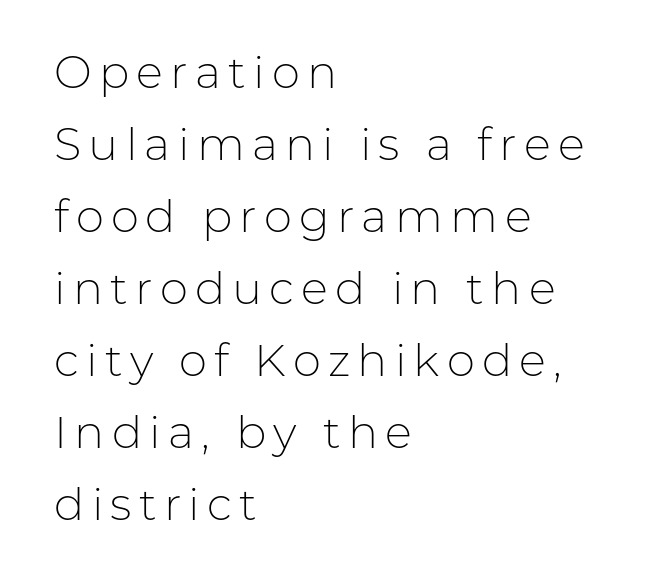
The image shows 45 px light sans-serif type, upright; set left-aligned, normal line spacing (1.6x), not underlined; low stroke contrast and a medium x-height.
